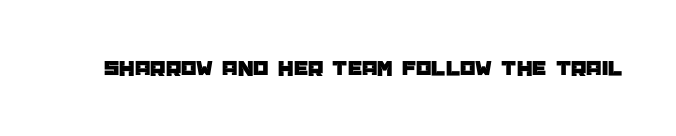
The image shows 22 px text type, upright; set normal letter spacing, not underlined.
